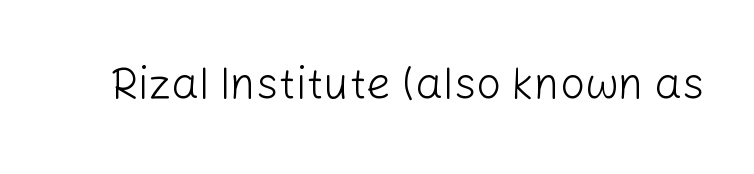
{"serif": "no", "italic": "no", "bold": "no", "weight": "light", "width": "normal", "stroke_contrast": "low", "x_height": "medium", "monospaced": "no", "underline": "no", "letter_spacing": "normal", "letter_spacing_em": 0.0, "glyph_px": 44}
